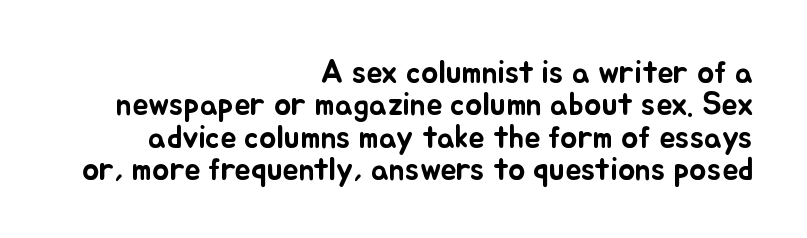
The image shows 32 px text type, upright; set right-aligned, tight line spacing (1.01x), normal letter spacing, not underlined; low stroke contrast and a small x-height.
